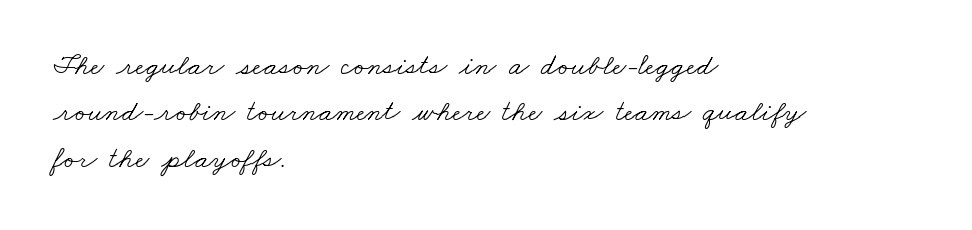
The image shows 30 px light, wide serif type; set left-aligned, normal line spacing (1.55x), normal letter spacing, not underlined; low stroke contrast and a small x-height.
